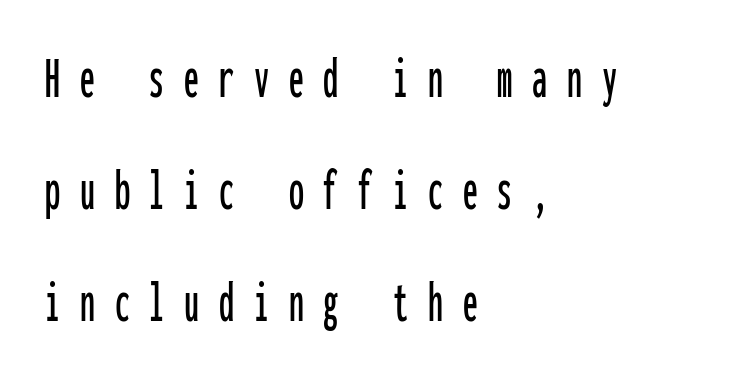
{"serif": "no", "italic": "no", "width": "condensed", "stroke_contrast": "low", "x_height": "medium", "monospaced": "yes", "underline": "no", "align": "left", "line_spacing_ratio": 1.87, "letter_spacing": "wide", "letter_spacing_em": 0.33, "glyph_px": 60}
